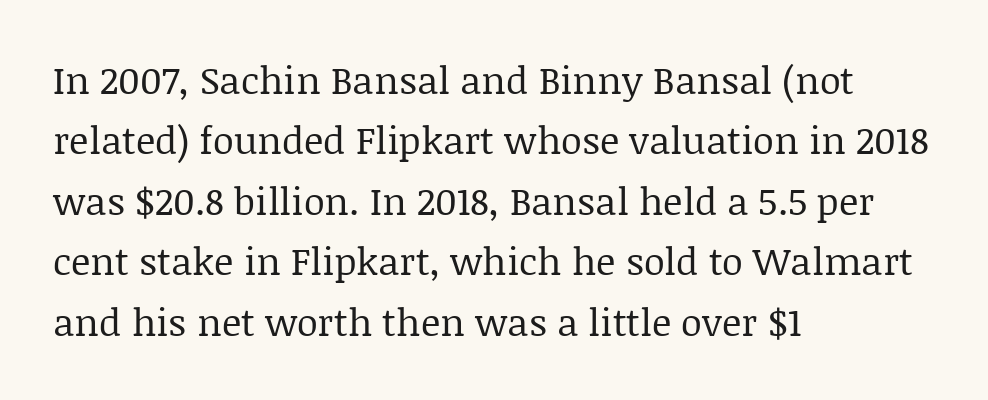
The image shows 38 px regular-weight serif type, upright; set left-aligned, normal line spacing (1.59x), normal letter spacing, not underlined; low stroke contrast and a large x-height.
